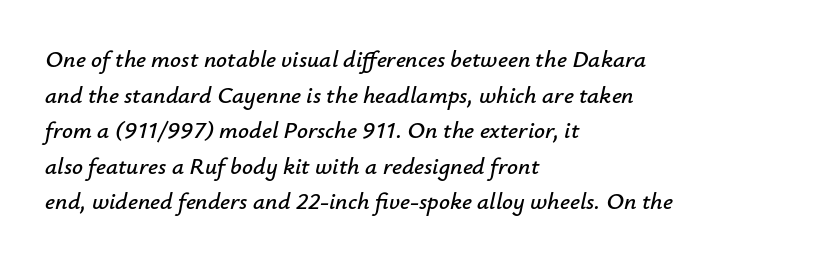
{"italic": "yes", "lean": "right", "slant_degrees": 12, "underline": "no", "align": "left", "line_spacing": "normal", "line_spacing_ratio": 1.48, "letter_spacing": "normal", "letter_spacing_em": 0.0, "glyph_px": 24}
